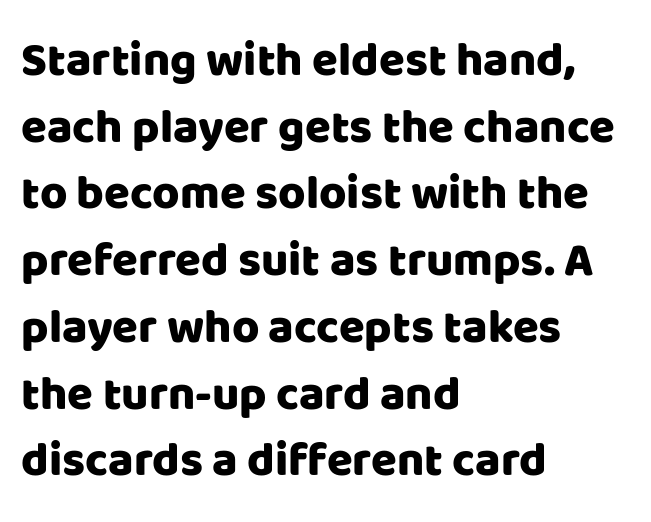
The lettering holds an erect, upright posture throughout. Clear beneath every line of the passage. Successive baselines arrive at the customary interval. Varying glyph widths throughout — classic text-font behaviour. Does extra space separate the letters? No, they use regular spacing.
